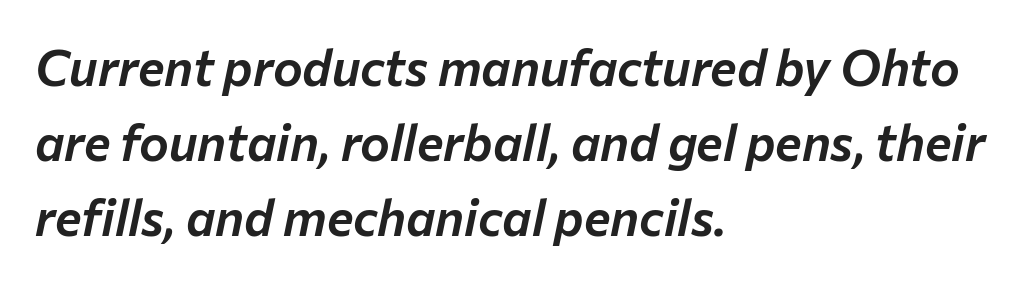
Spacing between characters is what you'd get straight out of the box. Decoration check: the copy has no underline. These lines are rendered in a variable-pitch font. This rendering uses left alignment, leaving the right contour irregular. Yep, that's italic — everything's leaning.
